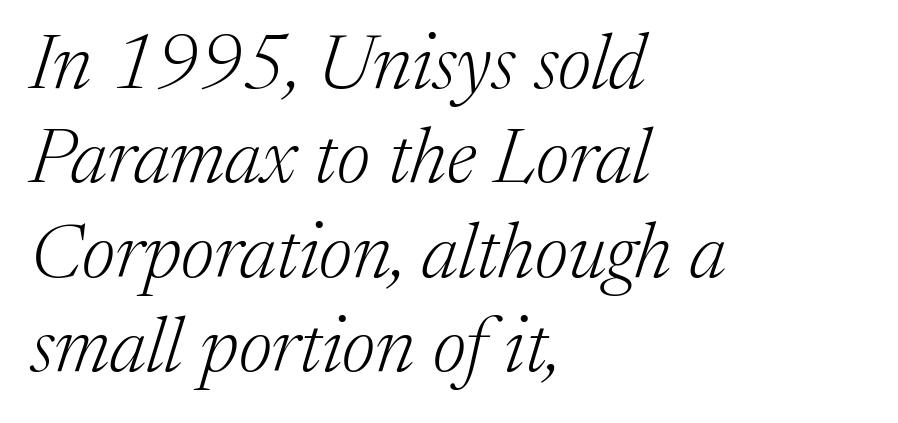
The image shows 78 px light serif type, italic (leaning right); set left-aligned, line spacing 1.21x, normal letter spacing, not underlined; medium stroke contrast and a medium x-height.
